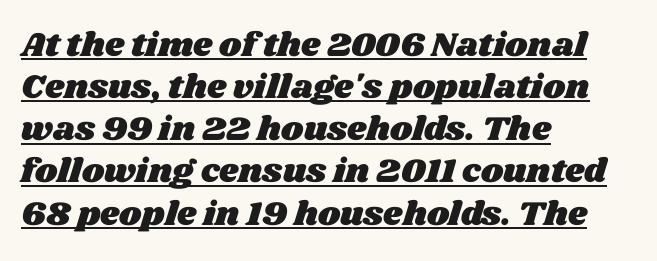
The image shows 34 px wide type; set left-aligned, line spacing 1.24x, normal letter spacing, underlined; medium stroke contrast and a large x-height.
